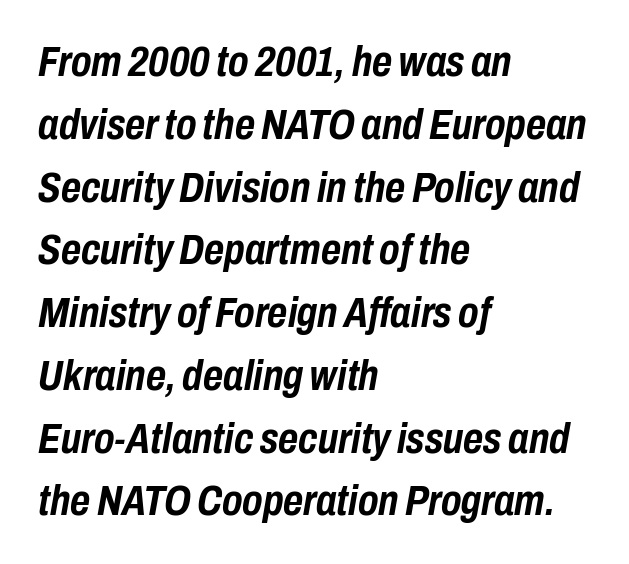
{"italic": "yes", "lean": "right", "slant_degrees": 10, "bold": "yes", "weight": "semibold", "width": "condensed", "stroke_contrast": "low", "x_height": "medium", "monospaced": "no", "underline": "no", "align": "left", "line_spacing": "normal", "line_spacing_ratio": 1.46, "letter_spacing": "normal", "letter_spacing_em": 0.0, "glyph_px": 43}
